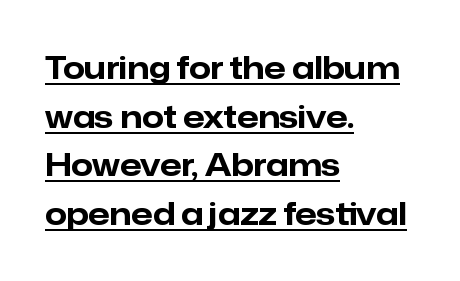
Q: Is the text bold? A: Yes.
Q: Is the text italic (slanted)? A: No, it is upright.
Q: Is the typeface a serif or a sans-serif typeface? A: Sans-serif.
Q: Is the text underlined? A: Yes.
Q: How is the paragraph aligned? A: Left-aligned.
Q: Is the spacing between letters normal or unusually wide? A: Normal.
Q: Is the spacing between lines tight, normal or loose? A: Normal.
Q: Width (condensed, normal, or wide)? A: Normal.
Q: Stroke contrast? A: Low.
Q: x-height? A: Medium.
Q: Monospaced? A: No.
